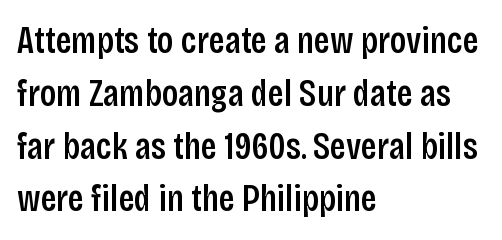
Proportional: the letters do not fall into vertical columns. The letterforms sit shoulder to shoulder at normal distance. Whoever set this chose a conventional vertical rhythm. Note: no serifs on the glyphs. Layout note: lines flush left. Posture: upright roman.
